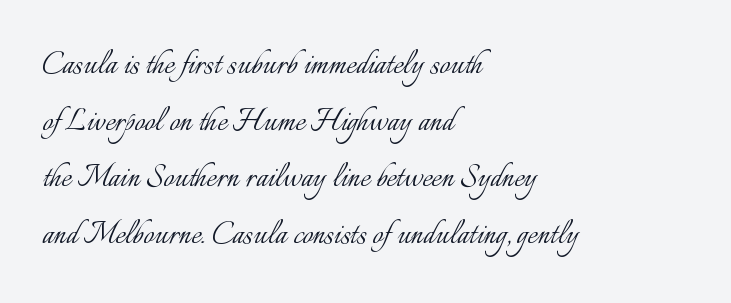
The letterforms sit shoulder to shoulder at normal distance. The face looks like a standard text weight, possibly lighter. Looks like regular typesetting: each glyph gets only the width it needs. One glance says typical: line gaps are just what's usual.
